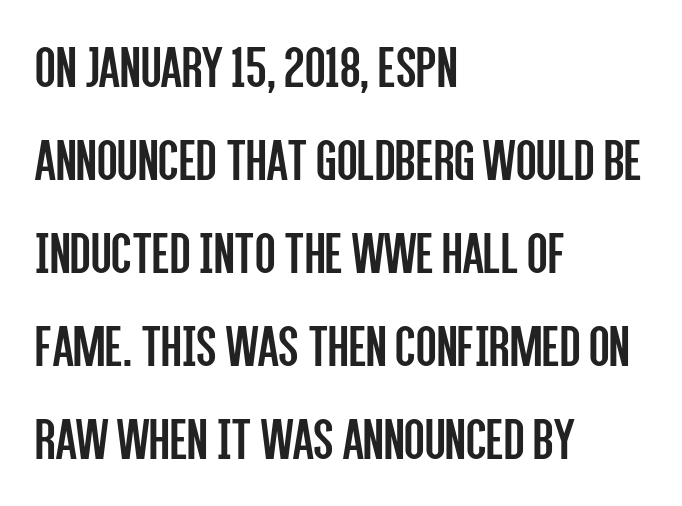
Q: Is the text bold? A: No.
Q: Is the text italic (slanted)? A: No, it is upright.
Q: Is the typeface a serif or a sans-serif typeface? A: Sans-serif.
Q: Is the text underlined? A: No.
Q: How is the paragraph aligned? A: Left-aligned.
Q: Is the spacing between letters normal or unusually wide? A: Normal.
Q: Is the spacing between lines tight, normal or loose? A: Normal.
Q: Width (condensed, normal, or wide)? A: Condensed.
Q: Stroke contrast? A: Low.
Q: x-height? A: Large.
Q: Monospaced? A: No.
